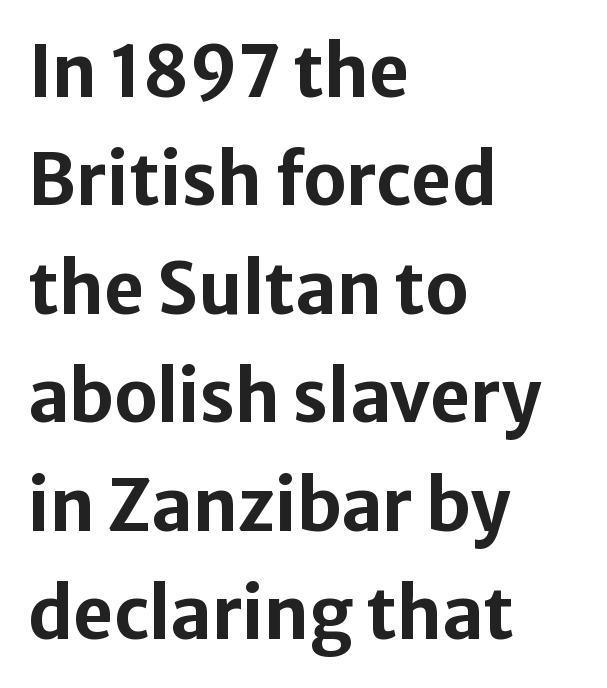
The image shows 70 px bold sans-serif type, upright; set left-aligned, normal line spacing (1.55x), normal letter spacing, not underlined; low stroke contrast and a medium x-height.
